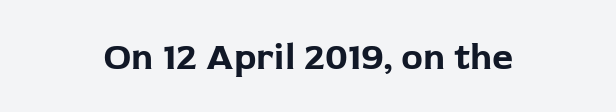
The image shows 37 px bold sans-serif type, upright; set centered, normal letter spacing, not underlined; low stroke contrast and a medium x-height.
